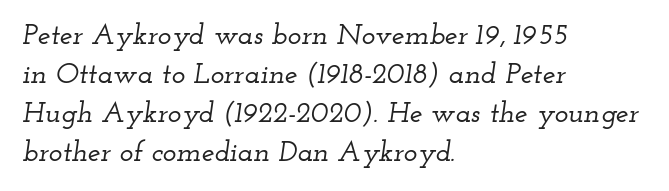
These lines sit exactly where default settings would place them. Posture: slanted. Letter spacing: default. The font family rendered here belongs to the serif group. Each row of text sits above clean, open space.
